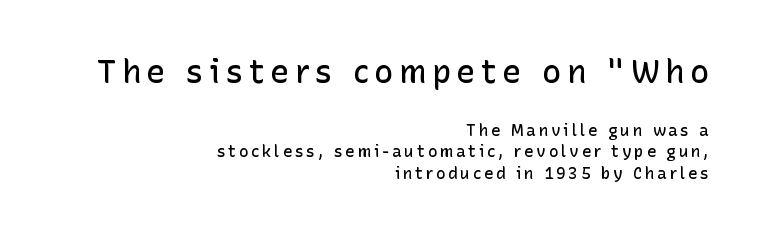
Caption: upper text group enlarged, lower text group reduced. Emphasis by weight is partial: semibold. The type family on display is of the sans-serif kind. A bare baseline throughout the passage. The compositor pushed each line to the right boundary. Proportional: the letters do not fall into vertical columns.
